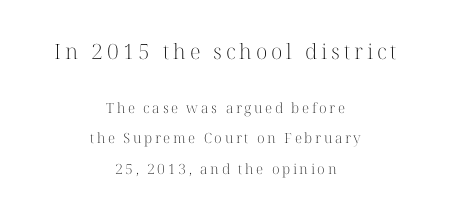
The letters look calm and open, with moderate or lighter stems. This rendering uses center alignment, leaving both contours irregular but symmetric. These two chunks differ in scale, with the top chunk taking the larger measure. The baseline area is clear. If you drew a line through each stem, it would be perfectly vertical.
